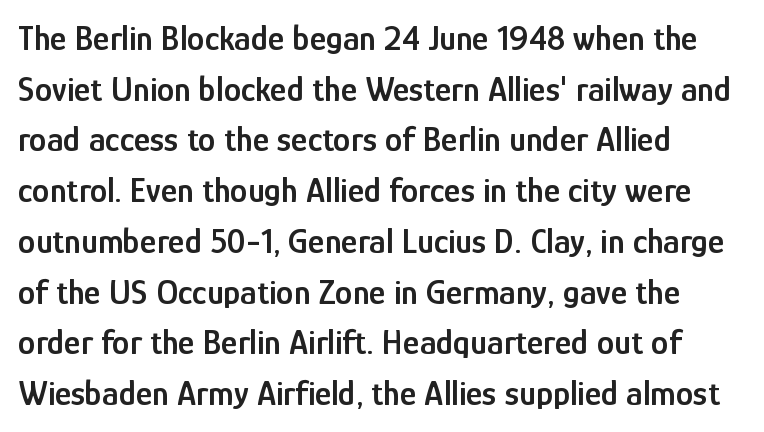
Q: Is the text bold? A: Semi-bold.
Q: Is the text italic (slanted)? A: No, it is upright.
Q: Is the typeface a serif or a sans-serif typeface? A: Sans-serif.
Q: Is the text underlined? A: No.
Q: How is the paragraph aligned? A: Left-aligned.
Q: Is the spacing between letters normal or unusually wide? A: Normal.
Q: Is the spacing between lines tight, normal or loose? A: Normal.
Q: Width (condensed, normal, or wide)? A: Condensed.
Q: Stroke contrast? A: Low.
Q: x-height? A: Medium.
Q: Monospaced? A: No.
